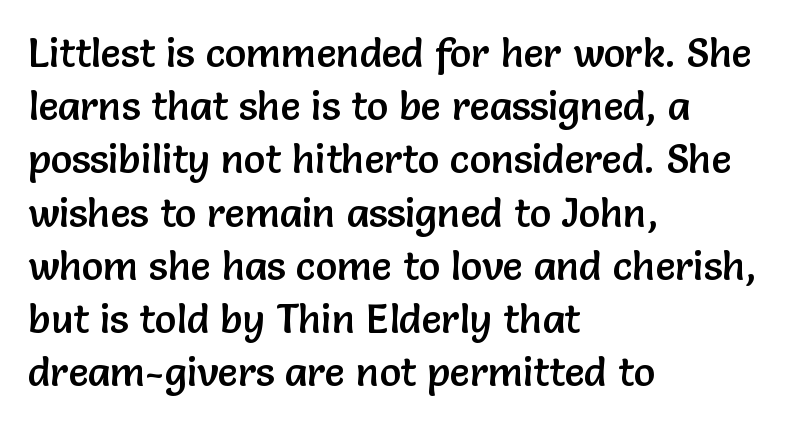
Q: Is the text italic (slanted)? A: No, it is upright.
Q: Is the typeface a serif or a sans-serif typeface? A: Sans-serif.
Q: Is the text underlined? A: No.
Q: How is the paragraph aligned? A: Left-aligned.
Q: Is the spacing between letters normal or unusually wide? A: Normal.
Q: Is the spacing between lines tight, normal or loose? A: Normal.
Q: Width (condensed, normal, or wide)? A: Normal.
Q: Stroke contrast? A: Low.
Q: x-height? A: Medium.
Q: Monospaced? A: No.
